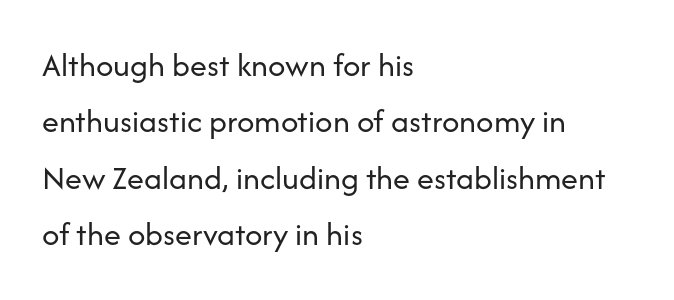
The image shows 34 px regular-weight sans-serif type, upright; set left-aligned, normal line spacing (1.66x), normal letter spacing, not underlined; low stroke contrast and a medium x-height.
